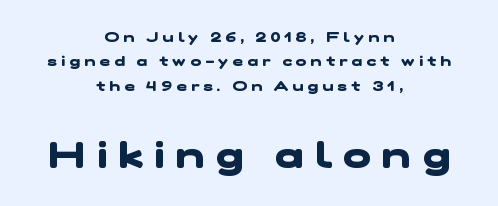
Q: Is the text bold? A: Yes.
Q: Is the typeface a serif or a sans-serif typeface? A: Sans-serif.
Q: Is the text underlined? A: No.
Q: How is the paragraph aligned? A: Centered.
Q: Is the spacing between letters normal or unusually wide? A: Unusually wide.
Q: Which block of text is set in a larger size, the first (top) or the second (bottom)? A: The second (bottom) one.
Q: Width (condensed, normal, or wide)? A: Wide.
Q: Stroke contrast? A: Low.
Q: x-height? A: Medium.
Q: Monospaced? A: No.
